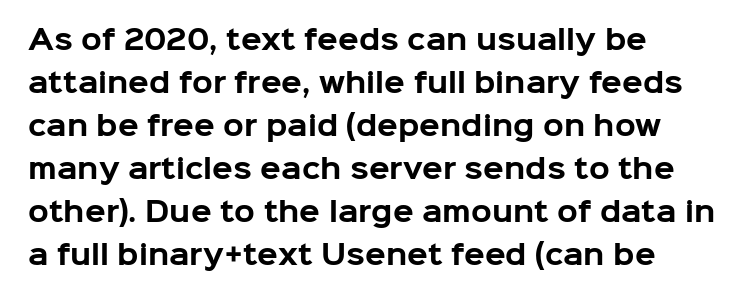
The image shows 27 px bold type, upright; set left-aligned, normal line spacing (1.59x), normal letter spacing, not underlined.
